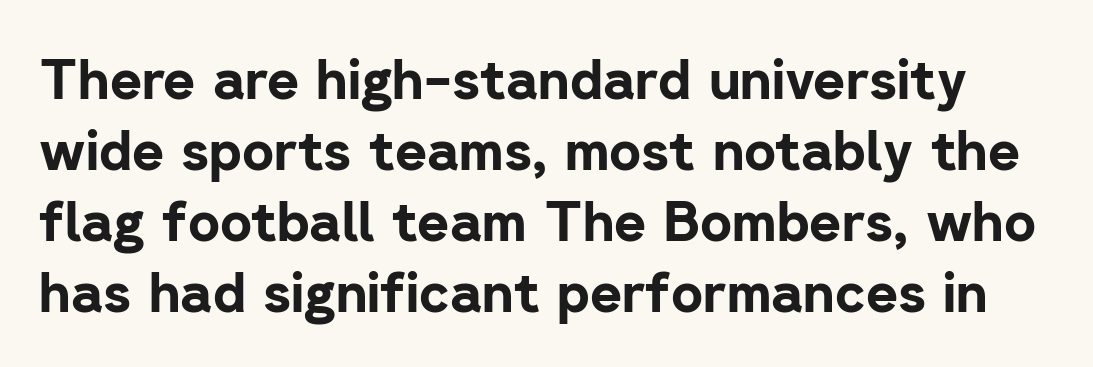
Typesetter's note: full bold, strokes at maximum text heaviness. The passage shown is typed in a proportional face where columns would drift. Students, note that the glyphs here touch the page at normal intervals. Quick note: interline space is typical.
